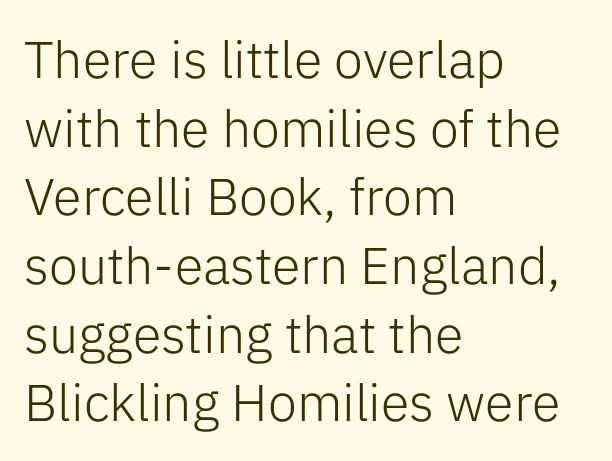
The letters stand upright; this is a roman face. The text was rendered using a sans face with plain stroke endings. The glyphs are unaccompanied by any horizontal stroke below them. Compared with a typical body face, this is equally light or lighter still.
